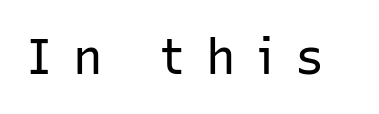
Descenders hang freely into open space. Notice how the stems are strictly vertical — no italics here. Nothing heavy about these letters — not bold at all. These lines are rendered in a variable-pitch font. The designer went with a sans here, leaving each stem footless.
